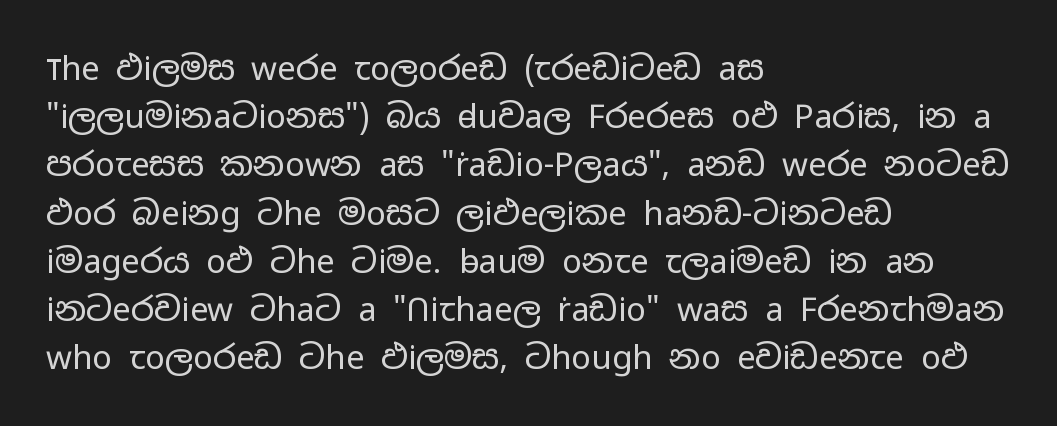
Q: Is the text bold? A: No.
Q: Is the text italic (slanted)? A: No, it is upright.
Q: Is the typeface a serif or a sans-serif typeface? A: Sans-serif.
Q: Is the text underlined? A: No.
Q: How is the paragraph aligned? A: Left-aligned.
Q: Is the spacing between letters normal or unusually wide? A: Normal.
Q: Is the spacing between lines tight, normal or loose? A: Normal.
Q: Width (condensed, normal, or wide)? A: Wide.
Q: Stroke contrast? A: Low.
Q: x-height? A: Medium.
Q: Monospaced? A: No.
